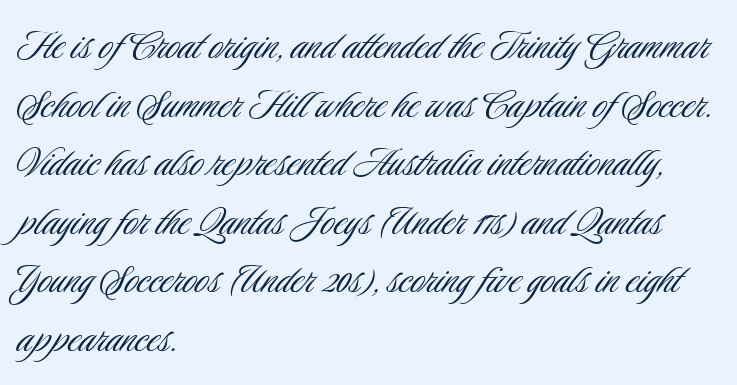
Q: Is the text bold? A: No.
Q: Is the text italic (slanted)? A: Yes.
Q: Is the typeface a serif or a sans-serif typeface? A: Sans-serif.
Q: Is the text underlined? A: No.
Q: How is the paragraph aligned? A: Left-aligned.
Q: Is the spacing between letters normal or unusually wide? A: Normal.
Q: Width (condensed, normal, or wide)? A: Condensed.
Q: Stroke contrast? A: Low.
Q: x-height? A: Small.
Q: Monospaced? A: No.
